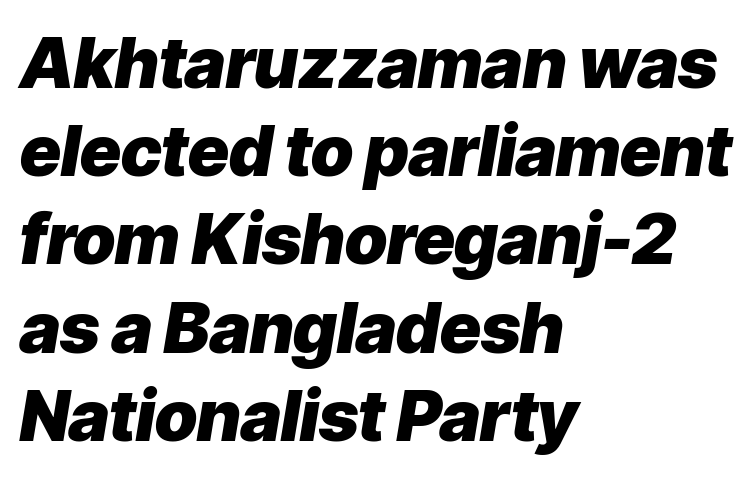
The image shows 70 px heavy type, italic (leaning right); set left-aligned, normal line spacing (1.26x), normal letter spacing, not underlined; low stroke contrast and a medium x-height.
